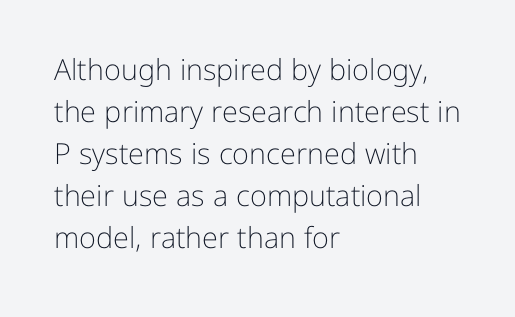
{"serif": "no", "italic": "no", "bold": "no", "weight": "light", "width": "normal", "stroke_contrast": "low", "x_height": "medium", "monospaced": "no", "underline": "no", "align": "left", "line_spacing": "normal", "line_spacing_ratio": 1.45, "letter_spacing": "normal", "letter_spacing_em": 0.0, "glyph_px": 29}
